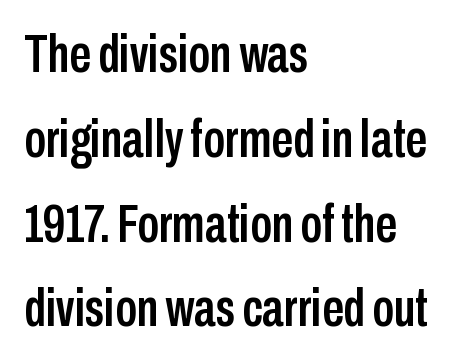
{"serif": "no", "italic": "no", "width": "condensed", "stroke_contrast": "low", "x_height": "medium", "monospaced": "no", "underline": "no", "align": "left", "line_spacing": "normal", "line_spacing_ratio": 1.57, "letter_spacing": "normal", "letter_spacing_em": 0.0, "glyph_px": 54}
